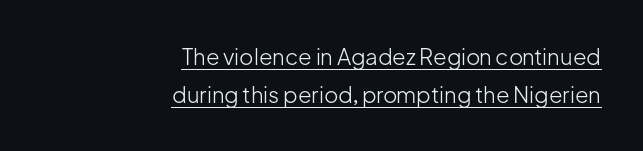
This sample uses plain, unmodified letter spacing. Italic: no, the glyphs are upright roman. The setting favours the right margin, as signatures and pull-quotes sometimes do. No heavy texture on the line: the type isn't bold. The words here are underlined.
